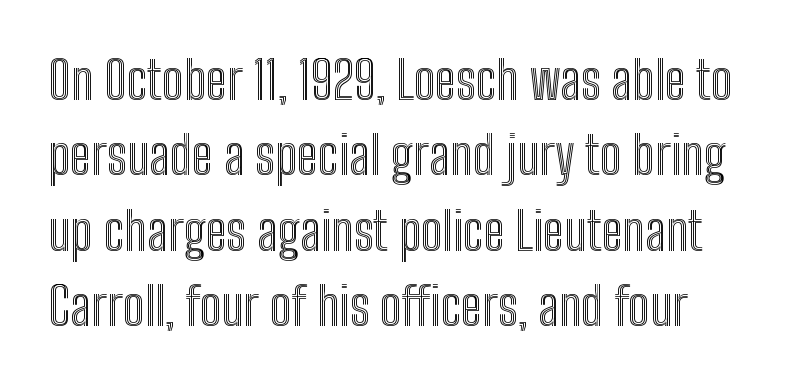
The image shows 52 px condensed type, upright; set normal line spacing (1.45x), normal letter spacing, not underlined; a medium x-height.
